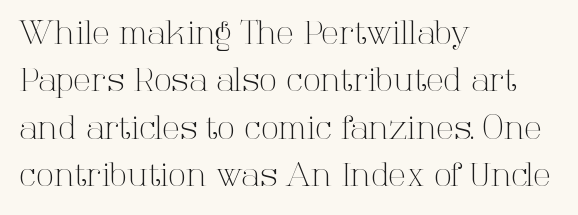
{"serif": "yes", "italic": "no", "bold": "no", "weight": "light", "width": "normal", "stroke_contrast": "high", "x_height": "medium", "monospaced": "no", "underline": "no", "align": "left", "line_spacing": "normal", "line_spacing_ratio": 1.48, "letter_spacing": "normal", "letter_spacing_em": 0.0, "glyph_px": 32}
